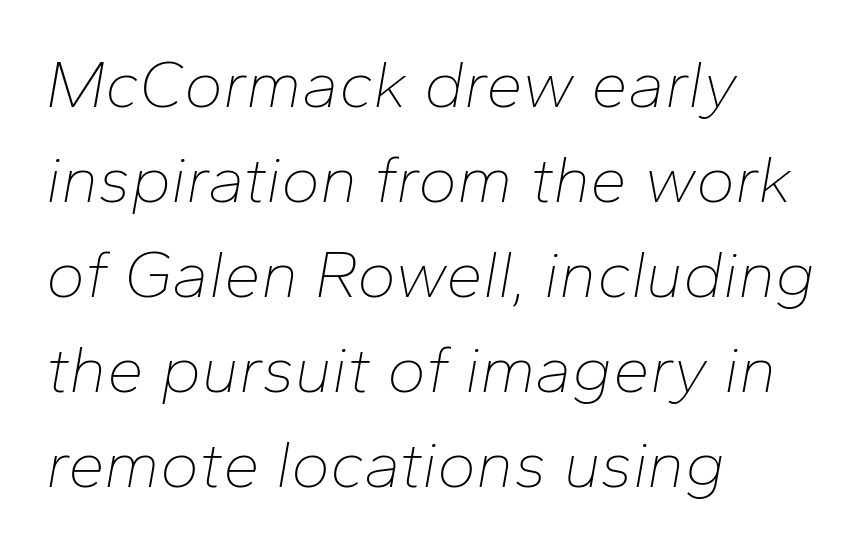
{"italic": "yes", "lean": "right", "slant_degrees": 10, "bold": "no", "weight": "thin", "width": "normal", "stroke_contrast": "low", "x_height": "medium", "monospaced": "no", "underline": "no", "align": "left", "line_spacing": "normal", "line_spacing_ratio": 1.44, "letter_spacing": "normal", "letter_spacing_em": 0.0, "glyph_px": 66}
